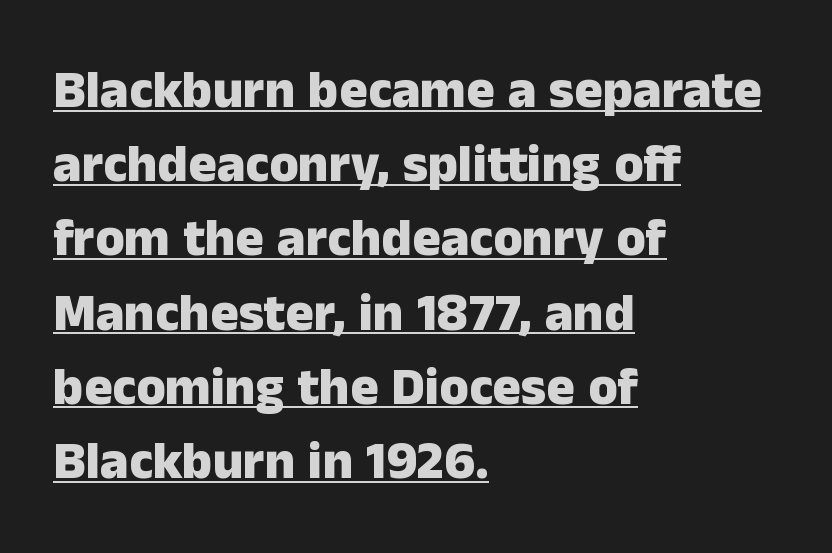
{"serif": "no", "italic": "no", "bold": "yes", "weight": "heavy", "width": "normal", "stroke_contrast": "low", "x_height": "medium", "monospaced": "no", "underline": "yes", "align": "left", "line_spacing": "normal", "line_spacing_ratio": 1.4, "letter_spacing": "normal", "letter_spacing_em": 0.0, "glyph_px": 53}
